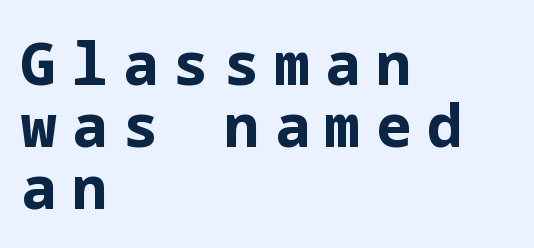
Q: Is the text bold? A: Yes.
Q: Is the text italic (slanted)? A: No, it is upright.
Q: Is the typeface a serif or a sans-serif typeface? A: Sans-serif.
Q: Is the text underlined? A: No.
Q: How is the paragraph aligned? A: Left-aligned.
Q: Is the spacing between letters normal or unusually wide? A: Unusually wide.
Q: Is the spacing between lines tight, normal or loose? A: Tight.
Q: Width (condensed, normal, or wide)? A: Normal.
Q: Stroke contrast? A: Low.
Q: x-height? A: Medium.
